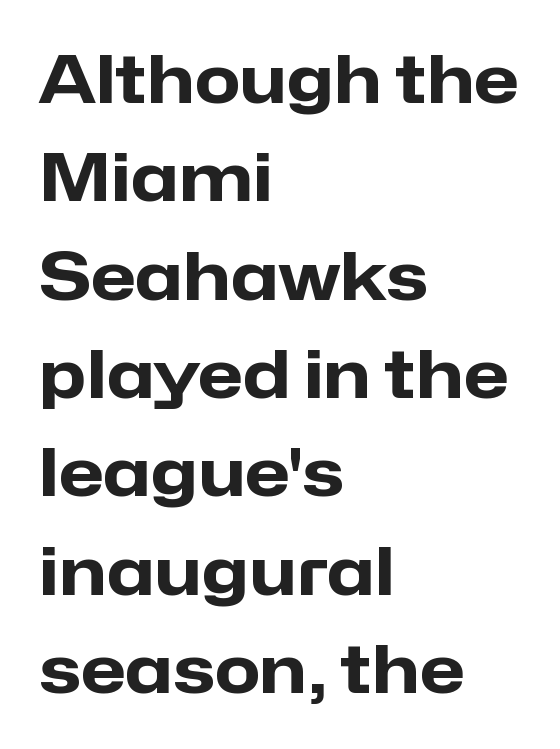
The image shows 66 px heavy sans-serif type, upright; set left-aligned, normal line spacing (1.49x), normal letter spacing, not underlined; low stroke contrast and a medium x-height.
